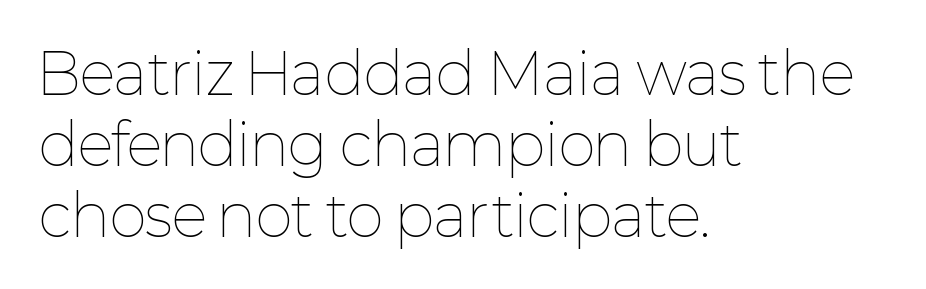
Here the designer chose a conventional face with non-uniform glyph widths. Stroke thickness stays within the range of a standard reading face or lighter. Is the letter spacing exaggerated? No — it looks like the ordinary default. If you drew a line through each stem, it would be perfectly vertical. Descenders are the only things crossing below the line.
